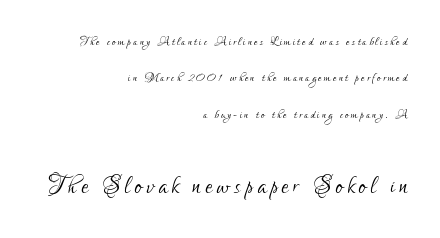
The paragraph shown leans on its right margin. Note: smaller setting up top, larger setting below. Spacing verdict: proportional, widths tailored to each character. Heaviness? Minimal to ordinary, like unemphasized prose.
